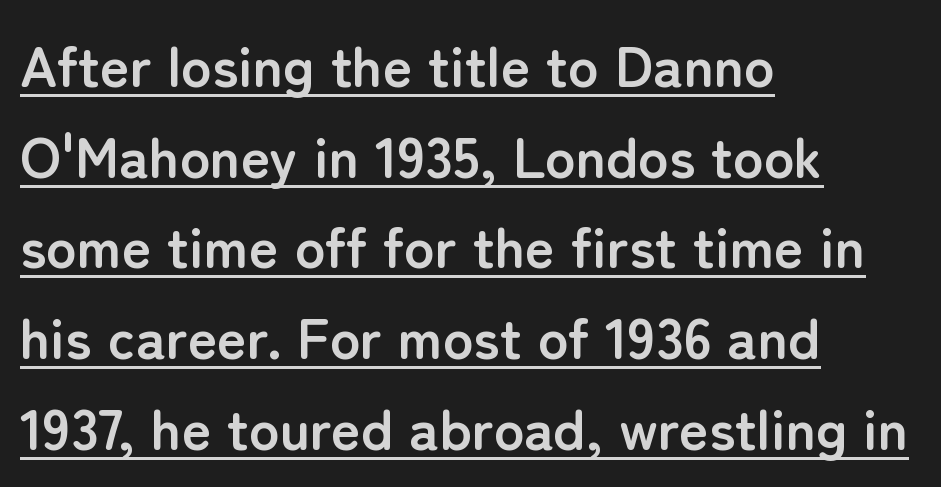
Visually the block forms a straight wall on the left and a jagged coastline on the right. It's the straight-up-and-down kind of type. This sample uses a sans-serif face. Reading down the column, the eye jumps a familiar distance to each next line. The typesetter has applied underlining to the passage shown.
